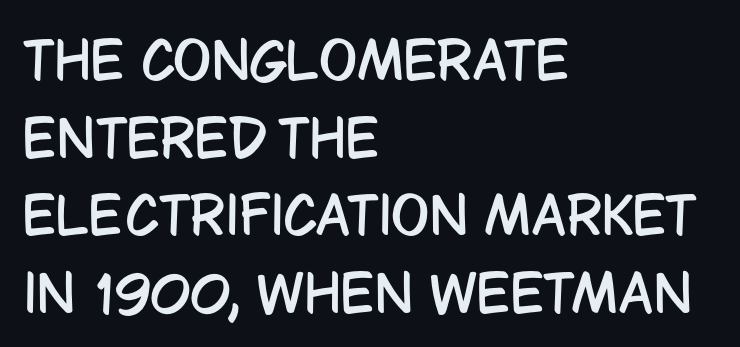
Q: Is the text italic (slanted)? A: No, it is upright.
Q: Is the typeface a serif or a sans-serif typeface? A: Sans-serif.
Q: Is the text underlined? A: No.
Q: How is the paragraph aligned? A: Left-aligned.
Q: Is the spacing between letters normal or unusually wide? A: Normal.
Q: Is the spacing between lines tight, normal or loose? A: Normal.
Q: Width (condensed, normal, or wide)? A: Condensed.
Q: Stroke contrast? A: Low.
Q: x-height? A: Large.
Q: Monospaced? A: No.
